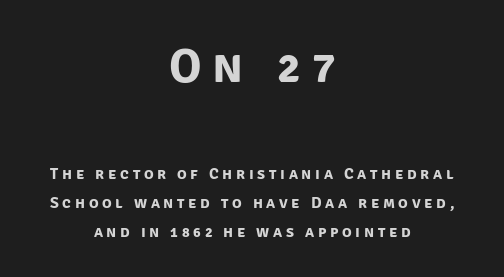
Q: Is the text bold? A: Yes.
Q: Is the typeface a serif or a sans-serif typeface? A: Sans-serif.
Q: Is the text underlined? A: No.
Q: How is the paragraph aligned? A: Centered.
Q: Is the spacing between letters normal or unusually wide? A: Unusually wide.
Q: Which block of text is set in a larger size, the first (top) or the second (bottom)? A: The first (top) one.
Q: Width (condensed, normal, or wide)? A: Normal.
Q: Stroke contrast? A: Low.
Q: x-height? A: Large.
Q: Monospaced? A: No.
